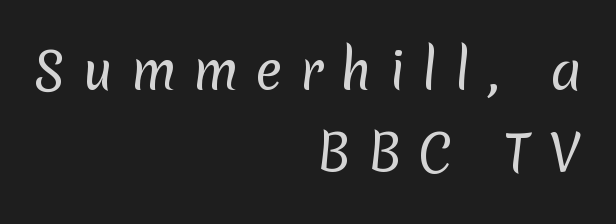
Q: Is the text bold? A: No.
Q: Is the typeface a serif or a sans-serif typeface? A: Sans-serif.
Q: Is the text underlined? A: No.
Q: How is the paragraph aligned? A: Right-aligned.
Q: Is the spacing between letters normal or unusually wide? A: Unusually wide.
Q: Is the spacing between lines tight, normal or loose? A: Normal.
Q: Width (condensed, normal, or wide)? A: Normal.
Q: Stroke contrast? A: Low.
Q: x-height? A: Medium.
Q: Monospaced? A: No.
